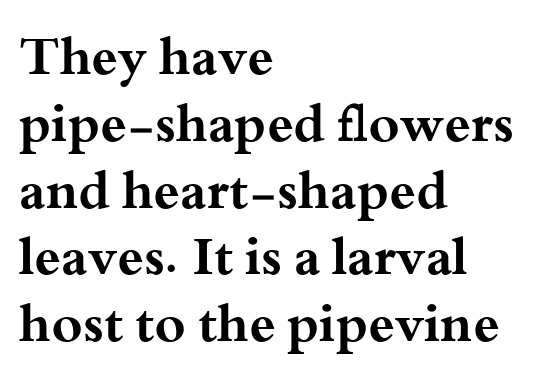
{"serif": "yes", "italic": "no", "bold": "yes", "weight": "bold", "width": "wide", "stroke_contrast": "medium", "x_height": "small", "monospaced": "no", "underline": "no", "align": "left", "line_spacing": "normal", "line_spacing_ratio": 1.26, "letter_spacing": "normal", "letter_spacing_em": 0.0, "glyph_px": 53}
